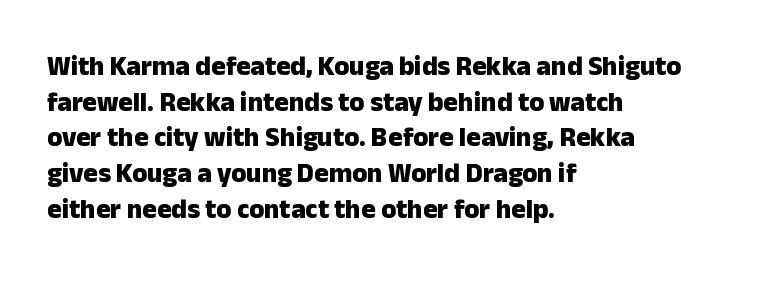
A typesetter would call this leading conventional body-copy spacing. Standard letterfit; no display-style spreading of the glyphs. The axis of the letterforms is exactly vertical. Typeset ragged right — the left edge is the straight one. Clear beneath every line of the passage. Each glyph is drawn with heavy, bold strokes.
